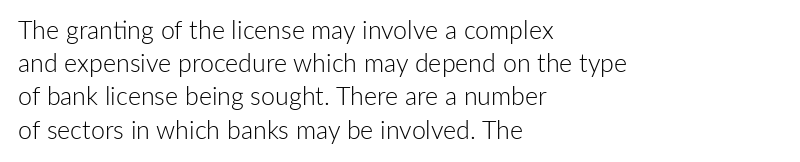
These lines sit exactly where default settings would place them. Decoration check: the copy has no underline. The typeface has the unassuming heft of standard copy or less. Horizontal alignment here is leftward, the default for most running prose.
